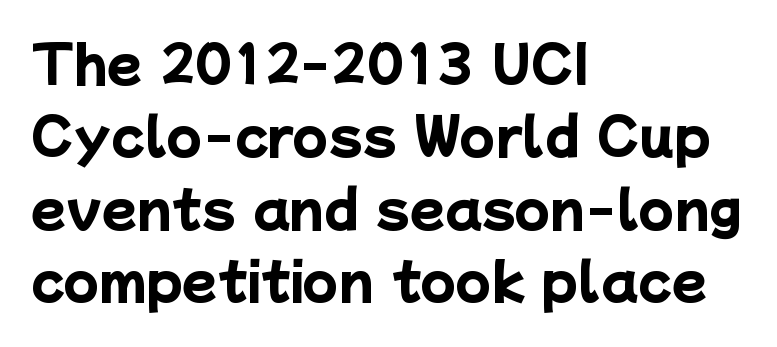
Q: Is the text bold? A: Yes.
Q: Is the typeface a serif or a sans-serif typeface? A: Sans-serif.
Q: Is the text underlined? A: No.
Q: How is the paragraph aligned? A: Left-aligned.
Q: Is the spacing between letters normal or unusually wide? A: Normal.
Q: Is the spacing between lines tight, normal or loose? A: Normal.
Q: Width (condensed, normal, or wide)? A: Normal.
Q: Stroke contrast? A: Low.
Q: x-height? A: Medium.
Q: Monospaced? A: No.
